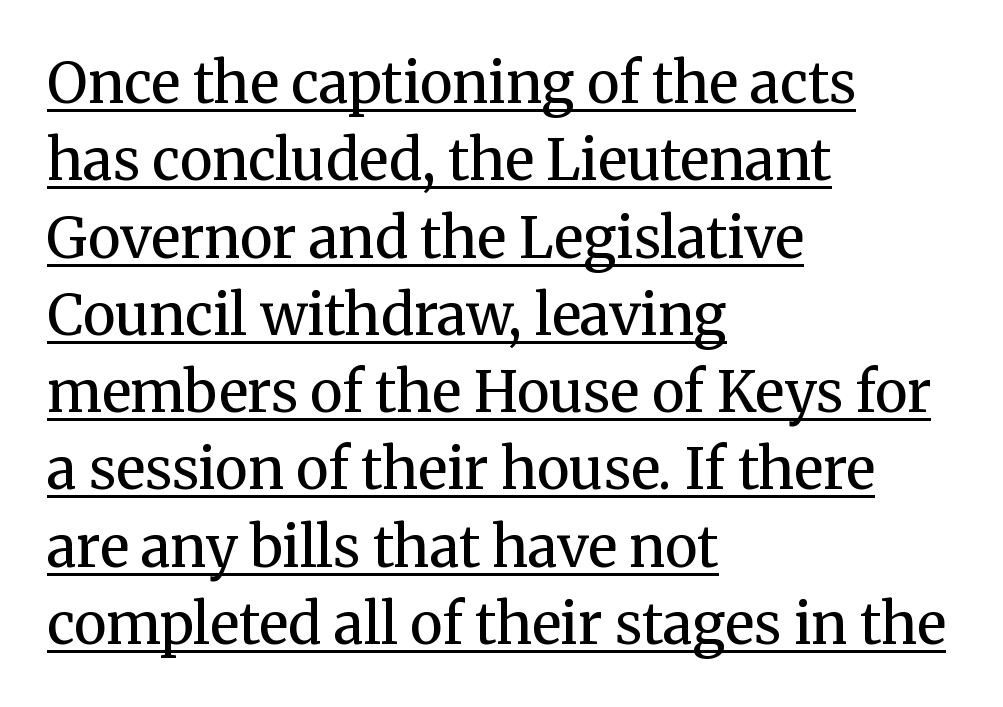
{"serif": "yes", "italic": "no", "bold": "no", "weight": "regular", "width": "normal", "stroke_contrast": "medium", "x_height": "medium", "monospaced": "no", "underline": "yes", "align": "left", "line_spacing": "normal", "line_spacing_ratio": 1.38, "letter_spacing": "normal", "letter_spacing_em": 0.0, "glyph_px": 56}
